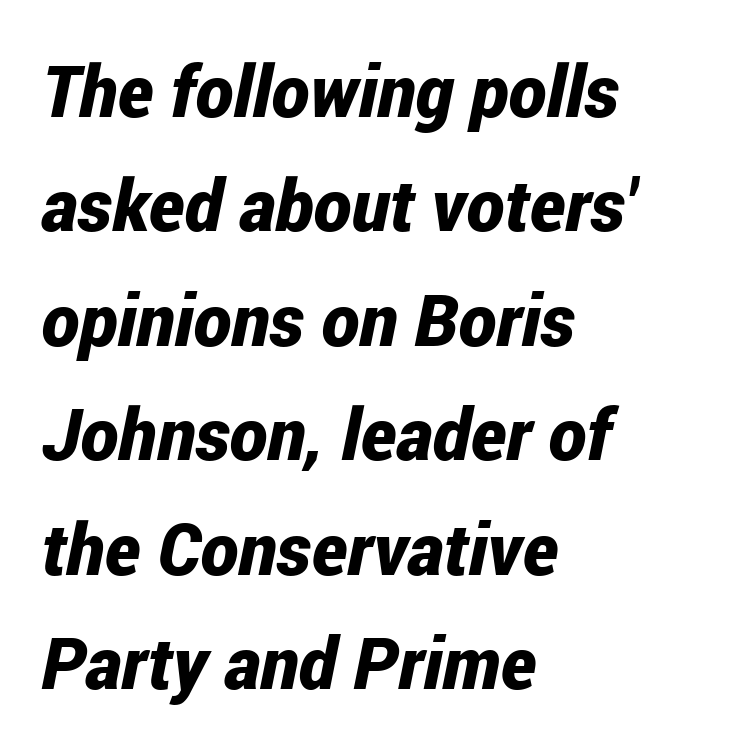
Quick note: interline space is typical. Proportional: the letters do not fall into vertical columns. Beneath every word, the page is bare. In terms of weight, the rendering is a true, heavy bold.
